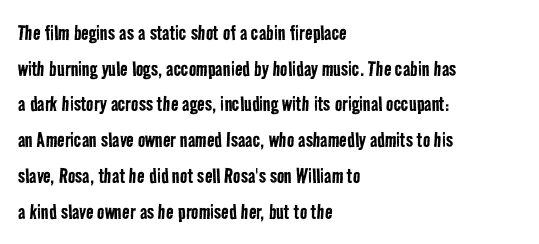
{"bold": "no", "underline": "no", "align": "left", "line_spacing": "normal", "line_spacing_ratio": 1.43, "letter_spacing": "normal", "letter_spacing_em": 0.0, "glyph_px": 25}
